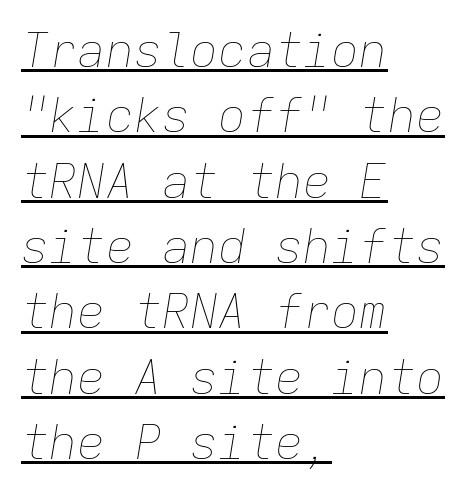
The image shows 47 px thin type, italic (leaning right), monospaced; set left-aligned, normal line spacing (1.39x), normal letter spacing, underlined; low stroke contrast and a medium x-height.
